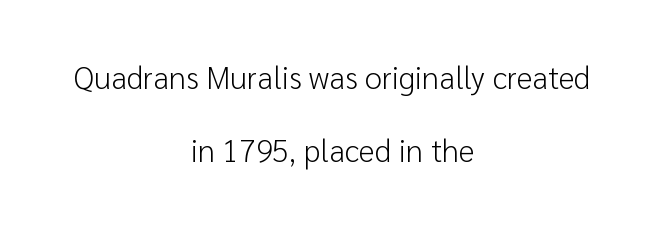
The image shows 31 px light sans-serif type, upright; set centered, loose line spacing (2.37x), normal letter spacing, not underlined; low stroke contrast and a medium x-height.
